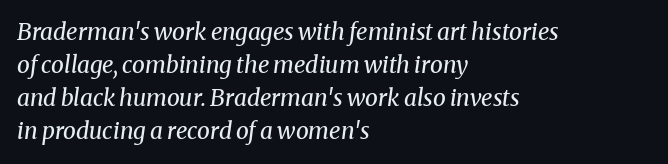
Q: Is the text bold? A: No.
Q: Is the text italic (slanted)? A: Yes, it leans right by about 8 degrees.
Q: Is the text underlined? A: No.
Q: How is the paragraph aligned? A: Left-aligned.
Q: Is the spacing between letters normal or unusually wide? A: Normal.
Q: Is the spacing between lines tight, normal or loose? A: Normal.
